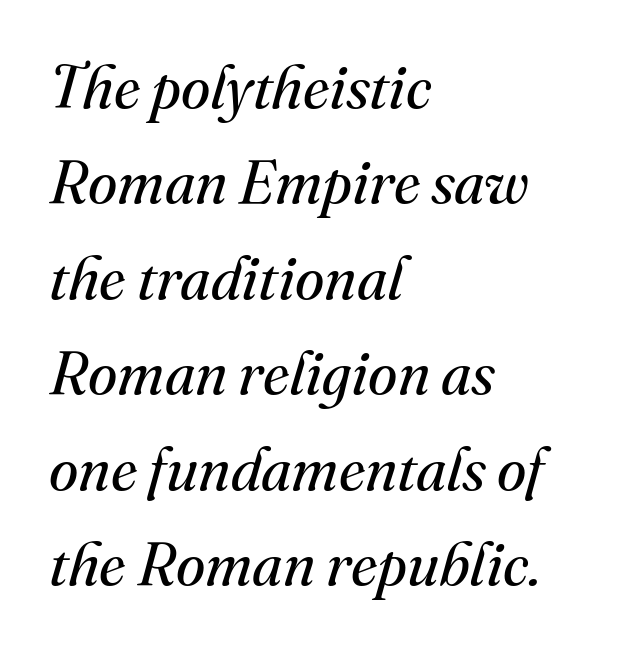
The image shows 60 px regular-weight serif type, italic (leaning right); set left-aligned, normal line spacing (1.59x), normal letter spacing, not underlined; medium stroke contrast and a small x-height.
